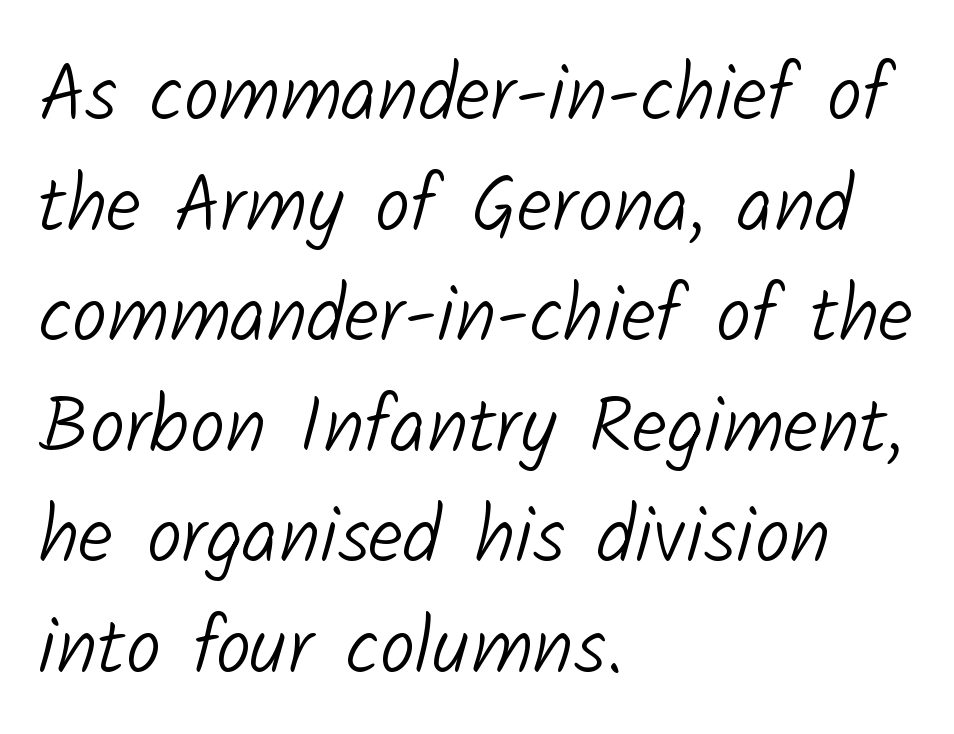
Whoever set this chose a conventional vertical rhythm. Descenders hang freely into open space. The type is set solid horizontally, with unmodified tracking. Serifs: no, the terminals of the letterforms are clean. The typesetting does not lean heavy: it is not bold. You could not count columns in this text — the font is proportionally spaced.
